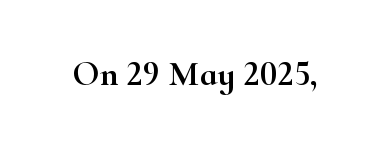
Q: Is the text italic (slanted)? A: No, it is upright.
Q: Is the typeface a serif or a sans-serif typeface? A: Serif.
Q: Is the text underlined? A: No.
Q: Is the spacing between letters normal or unusually wide? A: Normal.
Q: Width (condensed, normal, or wide)? A: Wide.
Q: Stroke contrast? A: High.
Q: x-height? A: Small.
Q: Monospaced? A: No.
